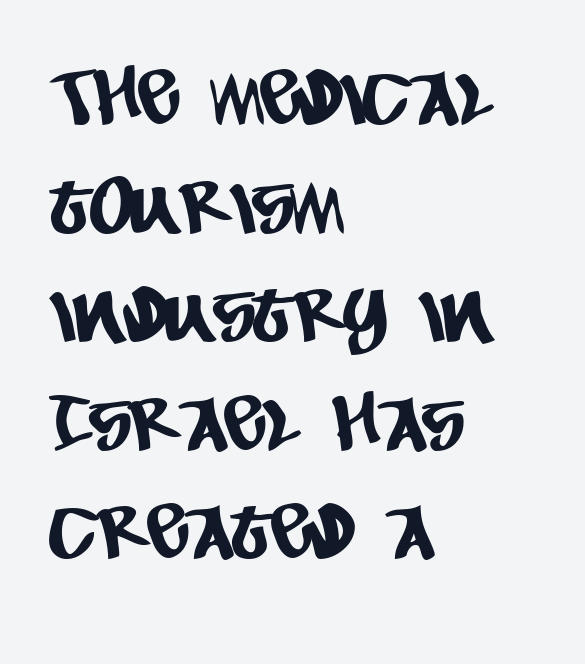
{"serif": "no", "width": "condensed", "stroke_contrast": "low", "x_height": "large", "monospaced": "no", "underline": "no", "align": "left", "line_spacing": "normal", "line_spacing_ratio": 1.41, "letter_spacing": "normal", "letter_spacing_em": 0.0, "glyph_px": 77}
